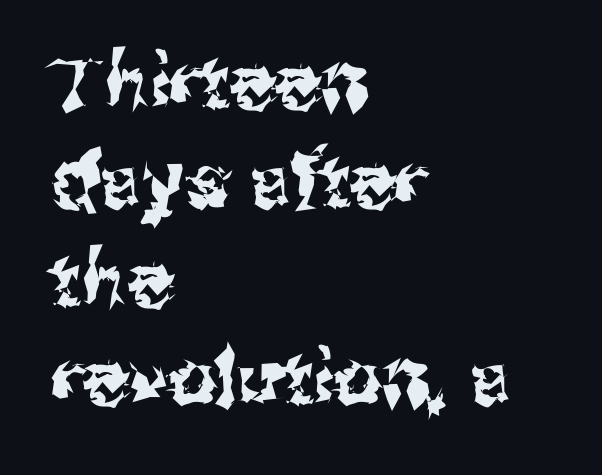
The image shows 76 px sans-serif type, upright; set left-aligned, normal line spacing (1.3x), normal letter spacing, not underlined; medium stroke contrast and a medium x-height.
